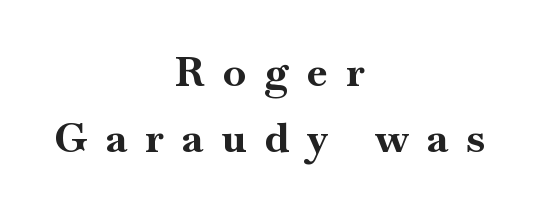
This sample uses expanded letter spacing, leaving extra air between glyphs. Regarding leading, the lines here are spaced in the standard way. You can tell it's not italic because the verticals are truly vertical. A full-strength bold gives these letters their thick strokes. To sum up the face: it has serifs.
